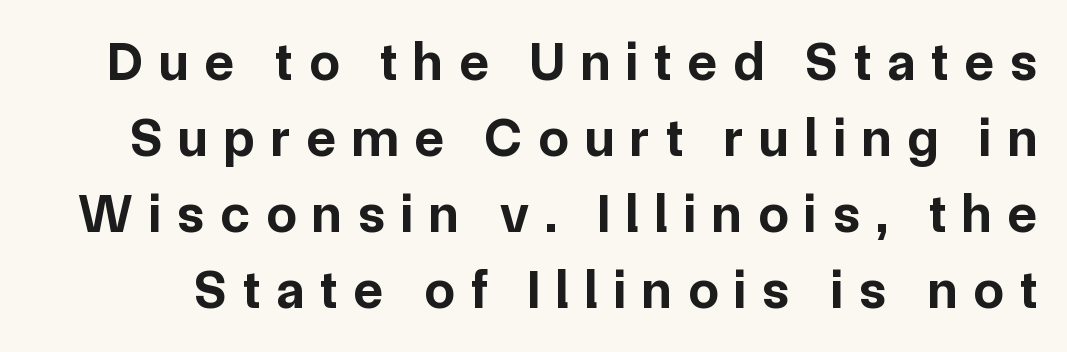
{"serif": "no", "italic": "no", "bold": "yes", "weight": "bold", "width": "normal", "stroke_contrast": "low", "x_height": "medium", "monospaced": "no", "underline": "no", "line_spacing": "normal", "line_spacing_ratio": 1.41, "letter_spacing": "wide", "letter_spacing_em": 0.3, "glyph_px": 54}
